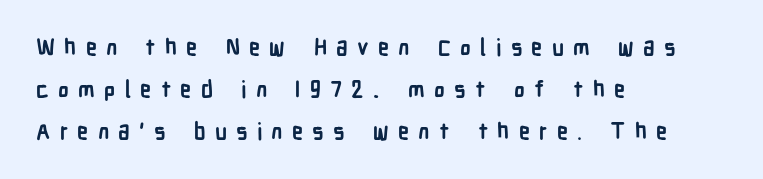
The image shows 22 px bold type, upright; set left-aligned, loose line spacing (1.9x), unusually wide letter spacing (+0.42 em), not underlined.
